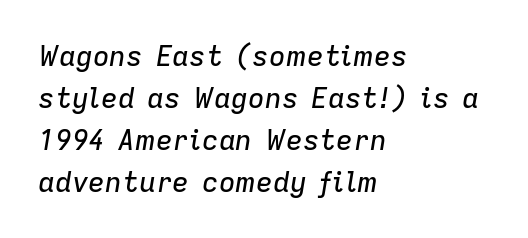
{"italic": "yes", "lean": "right", "slant_degrees": 9, "width": "normal", "stroke_contrast": "low", "x_height": "medium", "monospaced": "no", "underline": "no", "align": "left", "line_spacing": "normal", "line_spacing_ratio": 1.5, "letter_spacing": "normal", "letter_spacing_em": 0.0, "glyph_px": 28}
